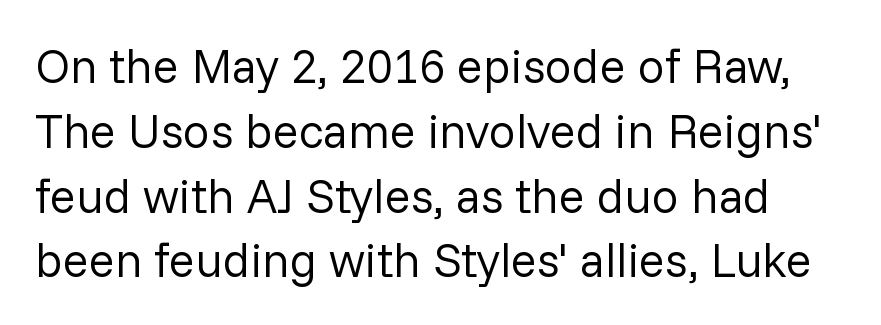
Reading down the column, the eye jumps a familiar distance to each next line. The letterforms sit shoulder to shoulder at normal distance. Plain, unruled lines of type. Examine the stroke ends and you'll find no serifs. Posture: upright roman. The strokes carry an ordinary text weight at most.
